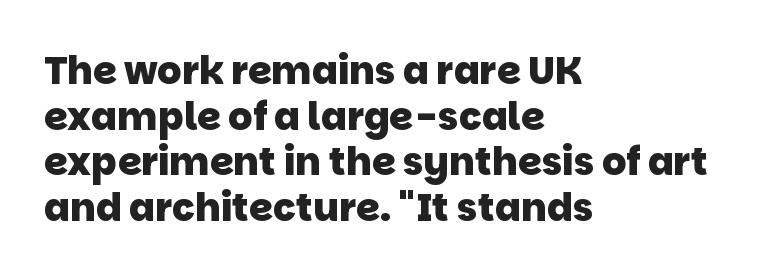
{"serif": "no", "bold": "yes", "weight": "heavy", "width": "normal", "stroke_contrast": "low", "x_height": "large", "monospaced": "no", "underline": "no", "align": "left", "line_spacing_ratio": 1.2, "letter_spacing": "normal", "letter_spacing_em": 0.0, "glyph_px": 38}
